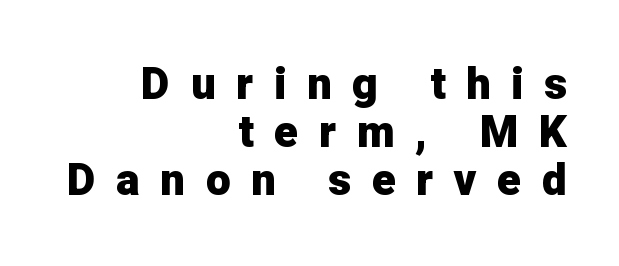
{"serif": "no", "italic": "no", "bold": "yes", "weight": "heavy", "width": "normal", "stroke_contrast": "low", "x_height": "medium", "monospaced": "no", "underline": "no", "align": "right", "line_spacing": "tight", "line_spacing_ratio": 1.09, "letter_spacing": "wide", "letter_spacing_em": 0.47, "glyph_px": 44}
